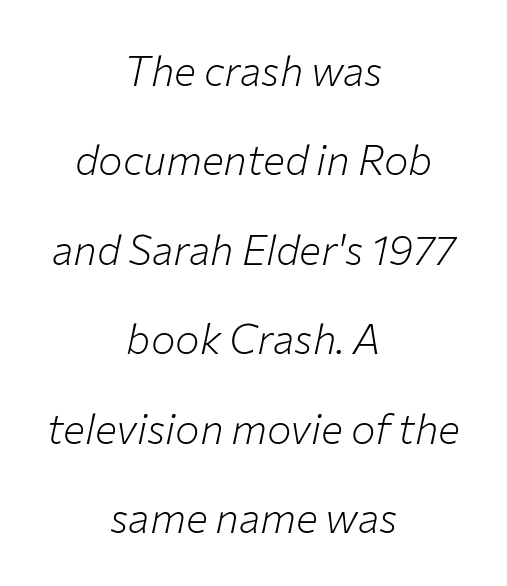
Is the type slanted? Yes — the strokes lean at a clear angle. Short note: letters normally spaced. Compared with a typical body face, this is equally light or lighter still. The gap between lines stays unmarked.
